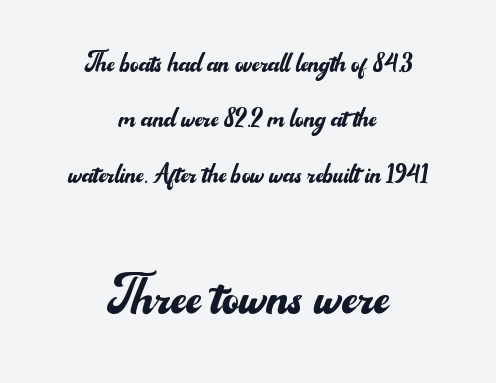
The image shows 66 px regular-weight sans-serif type; set centered, normal line spacing (1.68x), normal letter spacing, not underlined; the second (bottom) block is 2.0x larger; medium stroke contrast and a small x-height.
